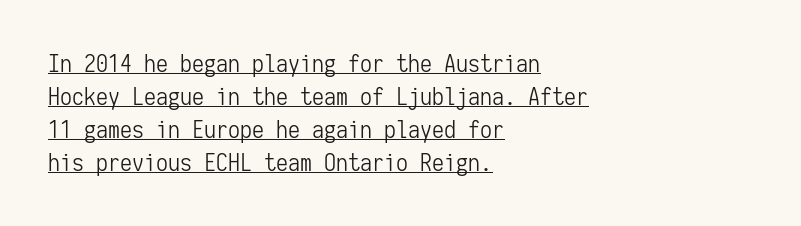
The image shows 24 px text type, upright; set left-aligned, normal line spacing (1.37x), normal letter spacing, underlined.
